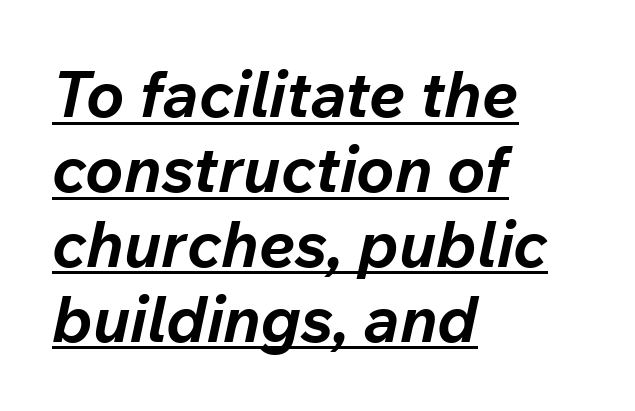
{"italic": "yes", "lean": "right", "slant_degrees": 12, "bold": "yes", "weight": "bold", "width": "normal", "stroke_contrast": "low", "x_height": "medium", "monospaced": "no", "underline": "yes", "align": "left", "line_spacing_ratio": 1.17, "letter_spacing": "normal", "letter_spacing_em": 0.0, "glyph_px": 64}
